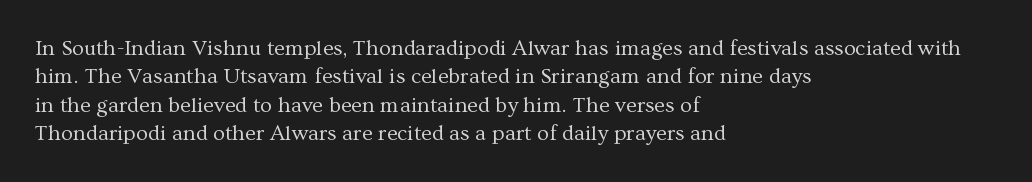
{"italic": "no", "bold": "no", "underline": "no", "align": "left", "line_spacing": "normal", "line_spacing_ratio": 1.29, "letter_spacing": "normal", "letter_spacing_em": 0.0, "glyph_px": 22}
